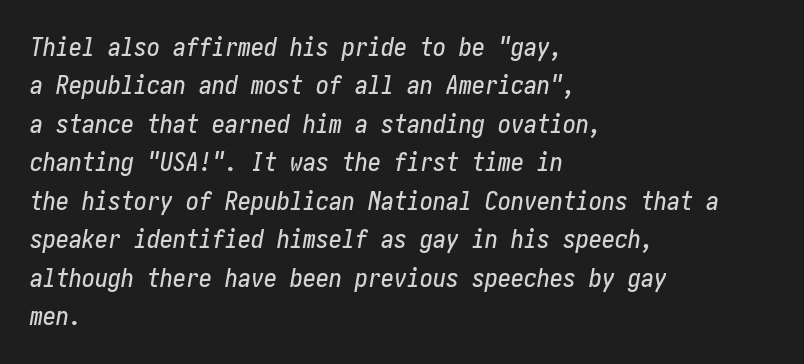
Q: Is the text italic (slanted)? A: Yes, it leans right by about 10 degrees.
Q: Is the text underlined? A: No.
Q: How is the paragraph aligned? A: Left-aligned.
Q: Is the spacing between letters normal or unusually wide? A: Normal.
Q: Is the spacing between lines tight, normal or loose? A: Normal.
